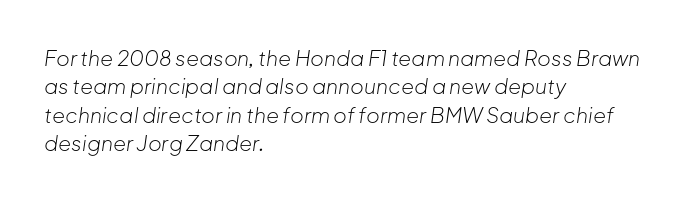
The image shows 21 px text type, italic (leaning right); set left-aligned, normal line spacing (1.35x), normal letter spacing, not underlined.
